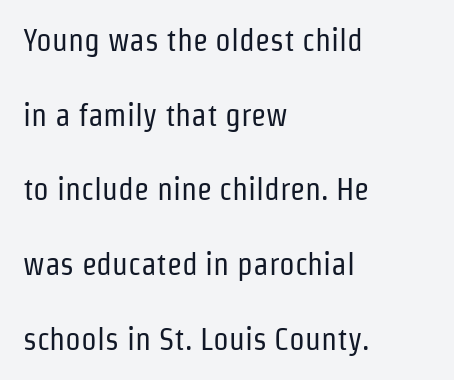
The image shows 31 px regular-weight, condensed sans-serif type, upright; set left-aligned, loose line spacing (2.41x), normal letter spacing, not underlined; low stroke contrast and a medium x-height.
